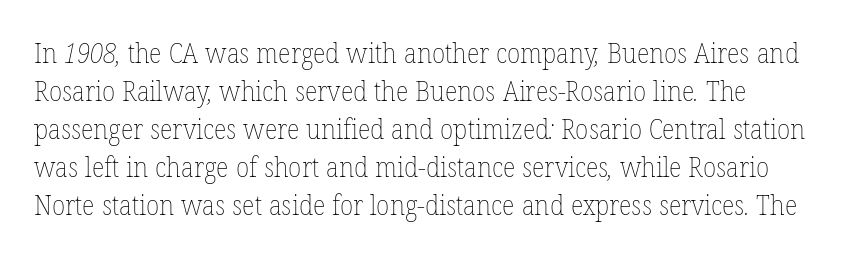
The image shows 27 px text type; set normal line spacing (1.41x), normal letter spacing, not underlined.
